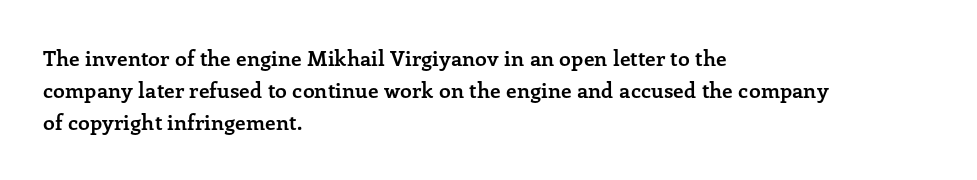
The image shows 21 px bold type, upright; set left-aligned, normal line spacing (1.53x), normal letter spacing, not underlined.
